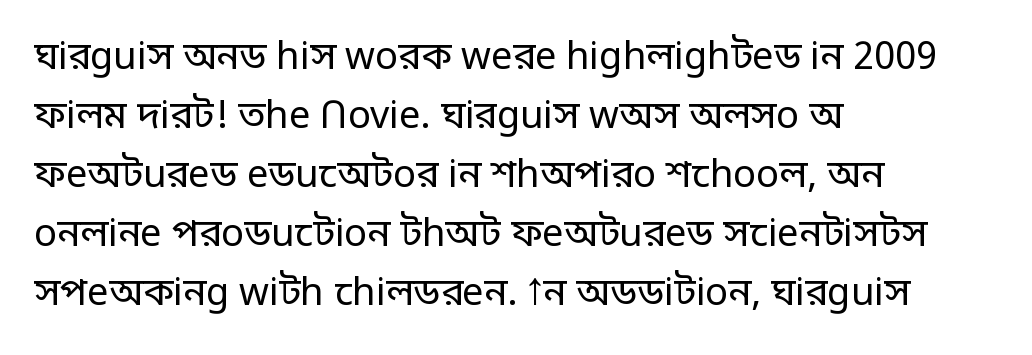
{"serif": "no", "italic": "no", "bold": "no", "weight": "regular", "width": "normal", "stroke_contrast": "low", "x_height": "large", "monospaced": "no", "underline": "no", "align": "left", "line_spacing": "normal", "line_spacing_ratio": 1.55, "letter_spacing": "normal", "letter_spacing_em": 0.0, "glyph_px": 38}
